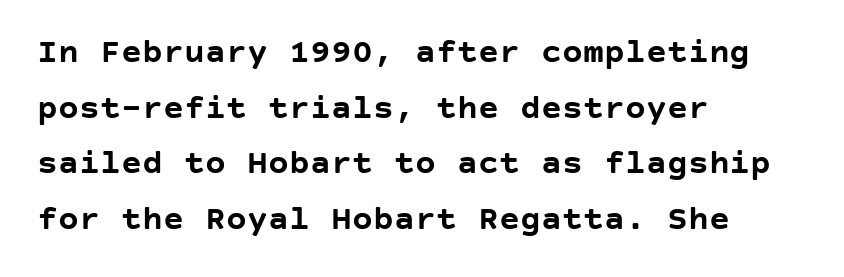
The image shows 35 px semibold sans-serif type, upright; set left-aligned, normal line spacing (1.59x), normal letter spacing, not underlined; low stroke contrast and a large x-height.
